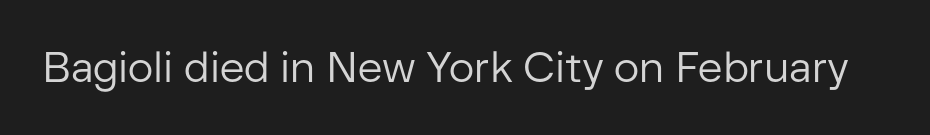
Note: no serifs on the glyphs. The zone under the glyphs is completely vacant. These lines are rendered in a variable-pitch font. The letters stand straight up with perfectly vertical stems.
